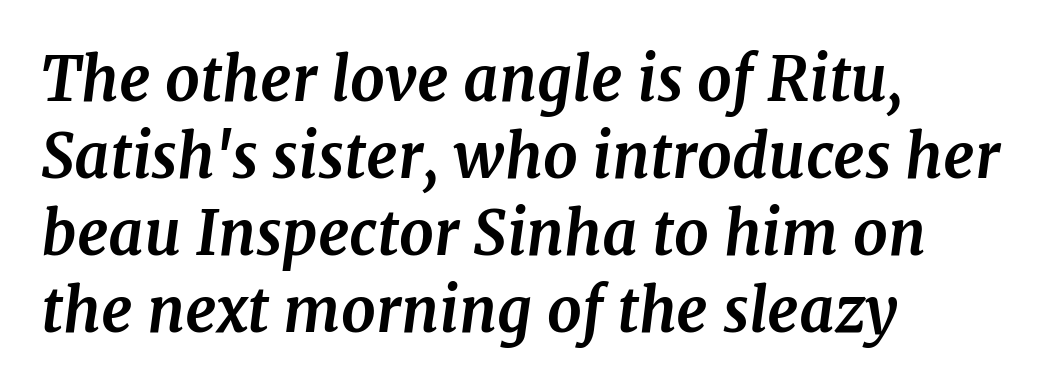
{"serif": "yes", "italic": "yes", "lean": "right", "slant_degrees": 7, "bold": "yes", "weight": "bold", "width": "normal", "stroke_contrast": "medium", "x_height": "medium", "monospaced": "no", "underline": "no", "align": "left", "line_spacing": "normal", "line_spacing_ratio": 1.26, "letter_spacing": "normal", "letter_spacing_em": 0.0, "glyph_px": 61}
